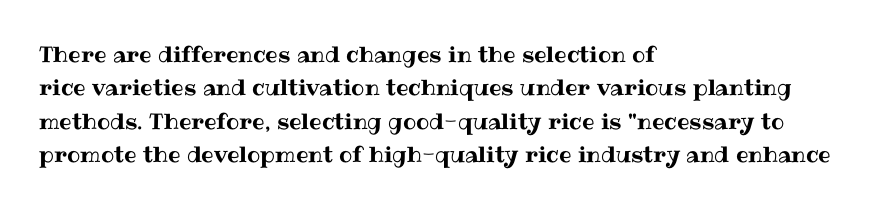
{"italic": "no", "underline": "no", "align": "left", "line_spacing": "normal", "line_spacing_ratio": 1.52, "letter_spacing": "normal", "letter_spacing_em": 0.0, "glyph_px": 22}
